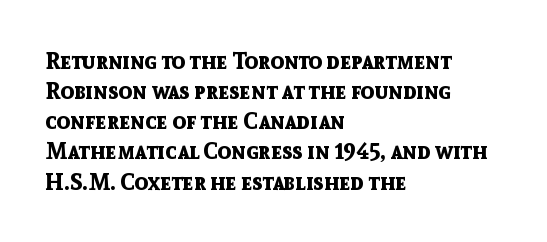
Does extra space separate the letters? No, they use regular spacing. The passage is arranged the way most books set body copy — flush left. Successive baselines arrive at the customary interval. Posture: upright roman. Is the type bold? Yes — the strokes are clearly thick and heavy.
